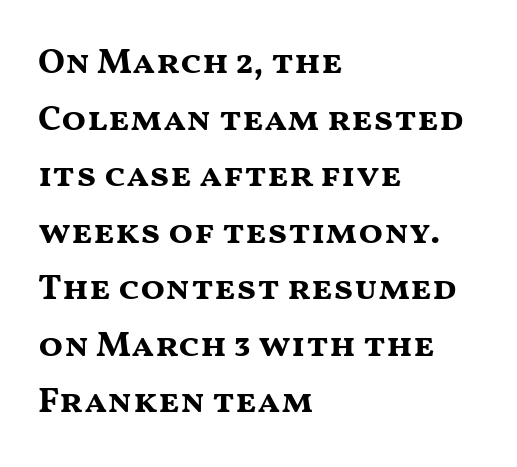
{"serif": "no", "italic": "no", "bold": "yes", "weight": "bold", "width": "wide", "stroke_contrast": "medium", "x_height": "medium", "monospaced": "no", "underline": "no", "align": "left", "line_spacing": "normal", "line_spacing_ratio": 1.57, "letter_spacing": "normal", "letter_spacing_em": 0.0, "glyph_px": 36}
